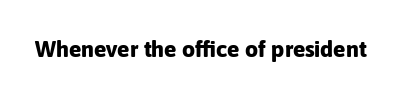
Notice how thick the strokes are: this is what a full bold looks like. In terms of letterspacing, this is plain default setting. The specimen omits any rule beneath the text block's lines. The lettering stays uniformly vertical, giving the passage a roman look.
